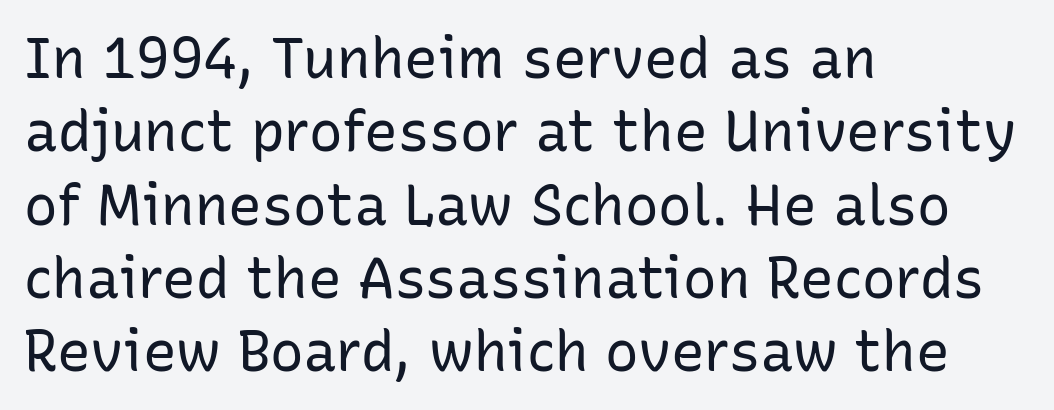
{"serif": "no", "italic": "no", "bold": "no", "weight": "regular", "width": "normal", "stroke_contrast": "low", "x_height": "medium", "monospaced": "no", "underline": "no", "align": "left", "line_spacing": "normal", "line_spacing_ratio": 1.31, "letter_spacing": "normal", "letter_spacing_em": 0.0, "glyph_px": 56}
